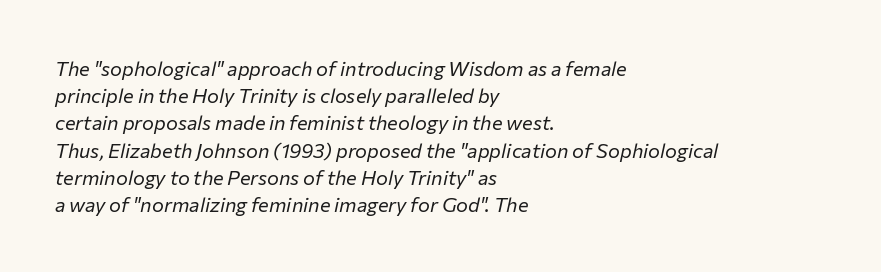
{"italic": "yes", "lean": "right", "slant_degrees": 12, "bold": "no", "underline": "no", "align": "left", "line_spacing": "normal", "line_spacing_ratio": 1.36, "letter_spacing": "normal", "letter_spacing_em": 0.0, "glyph_px": 20}
